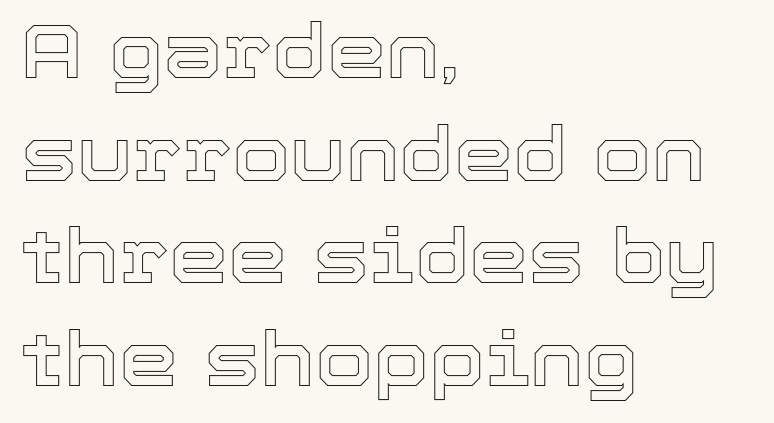
Standard letterfit; no display-style spreading of the glyphs. The foot of each line stays bare and open. Character widths vary here, with narrow letters taking less room than wide ones. Summary of vertical rhythm: regular, with standard interline spacing.
